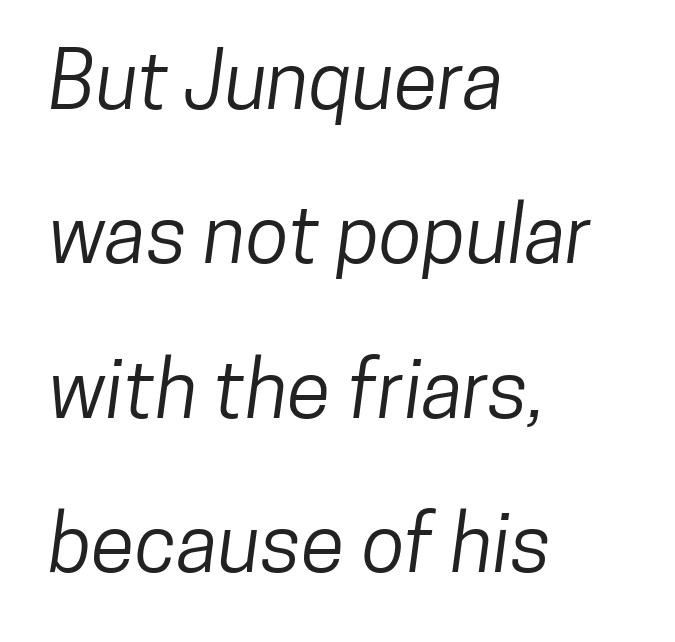
{"serif": "no", "width": "condensed", "stroke_contrast": "low", "x_height": "medium", "monospaced": "no", "underline": "no", "align": "left", "line_spacing": "loose", "line_spacing_ratio": 1.93, "letter_spacing": "normal", "letter_spacing_em": 0.0, "glyph_px": 80}
